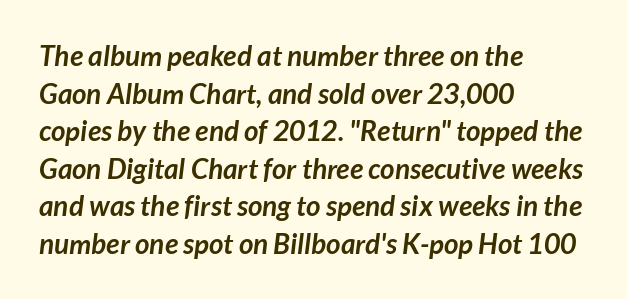
Each letter's strokes conclude bluntly, with no projecting serifs. Quick note: underline off. Think of a printed novel: that variable character pitch is what you see here. Horizontal alignment here is leftward, the default for most running prose.
